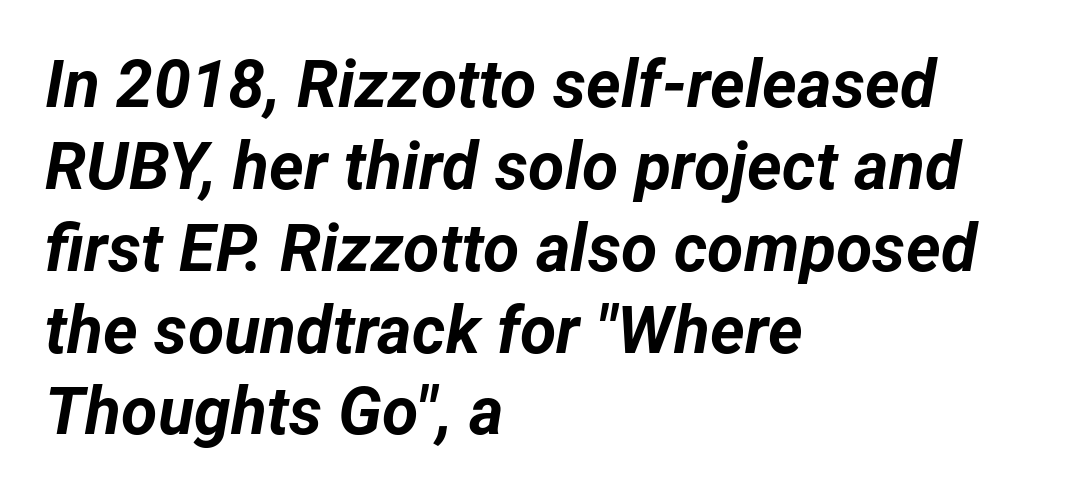
The face used here is proportionally spaced, like ordinary book or web type. Inter-character spacing is left at the font's built-in metrics. Has an underline been added? It has not. Visually the block forms a straight wall on the left and a jagged coastline on the right. Slanted lettering throughout. Its strokes are broad and dark, the hallmark of bold type.
